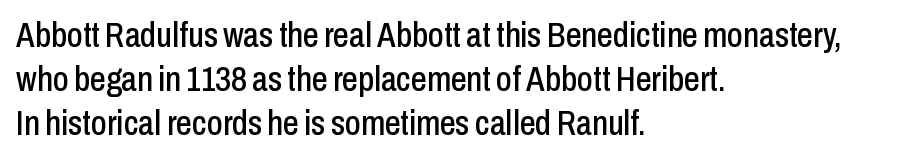
The image shows 35 px condensed sans-serif type, upright; set left-aligned, normal line spacing (1.26x), normal letter spacing, not underlined; low stroke contrast and a medium x-height.
